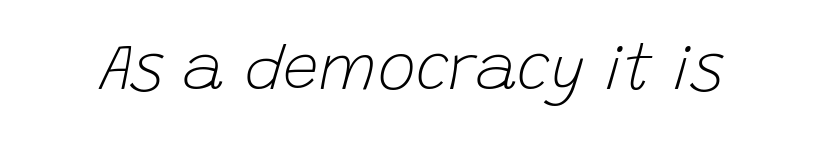
Is this a heavy cut? Hardly; it is regular or lighter. This sample has the flowing, uneven cadence of proportional lettering. Observe the ordinary spacing: letters are neighbours, not strangers. Descender tails drop into unmarked territory. Posture: slanted.
